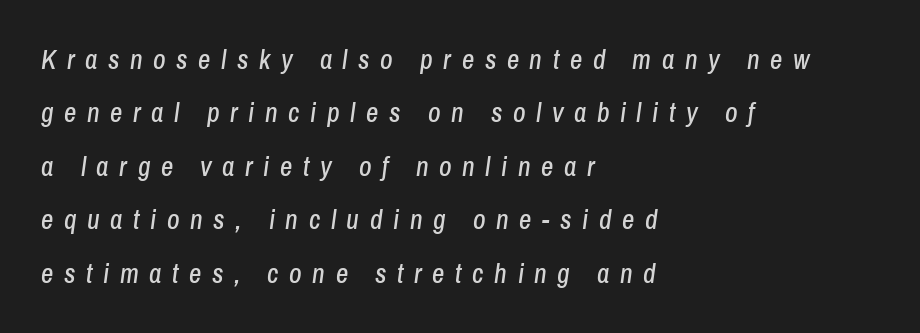
Underlining? Definitely not there. Compared with ordinary roman type, these characters are visibly tilted. Horizontally, the lines are justified to the leading edge only. Each new line begins a long way beneath the previous one. Short note: letters widely spaced.
